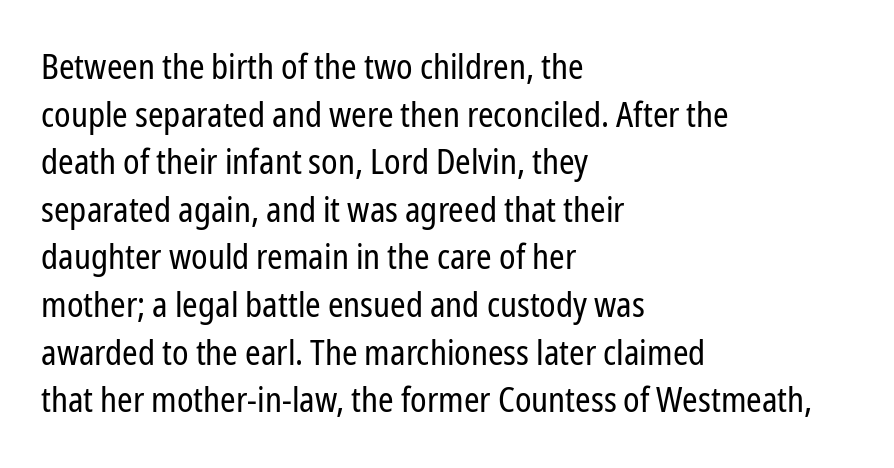
Is this a fixed-width face? No — the glyphs have proportional, varying widths. Compared with typical paragraphs, the rows here are spaced about the same. Do the letters lean? They stand straight. The characters are drawn with everyday or finer stroke widths. The compositor pushed each line to the left boundary.
